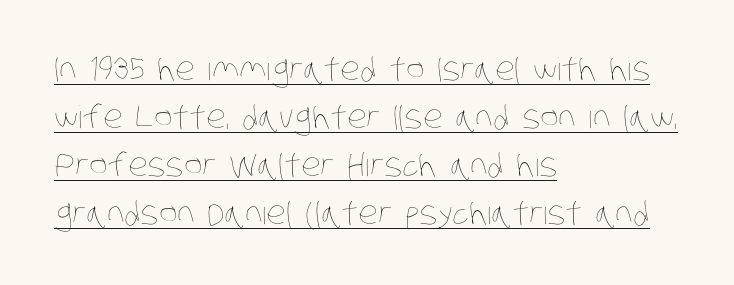
The image shows 31 px thin, condensed type; set left-aligned, normal line spacing (1.55x), normal letter spacing, underlined; low stroke contrast and a large x-height.
